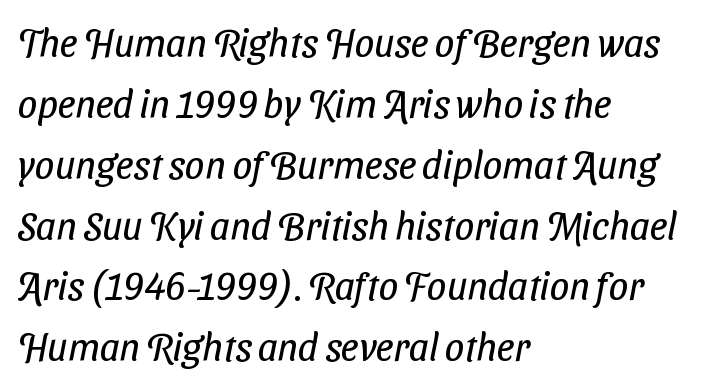
Q: Is the text bold? A: No.
Q: Is the typeface a serif or a sans-serif typeface? A: Sans-serif.
Q: Is the text underlined? A: No.
Q: How is the paragraph aligned? A: Left-aligned.
Q: Is the spacing between letters normal or unusually wide? A: Normal.
Q: Is the spacing between lines tight, normal or loose? A: Normal.
Q: Width (condensed, normal, or wide)? A: Condensed.
Q: Stroke contrast? A: Low.
Q: x-height? A: Medium.
Q: Monospaced? A: No.
